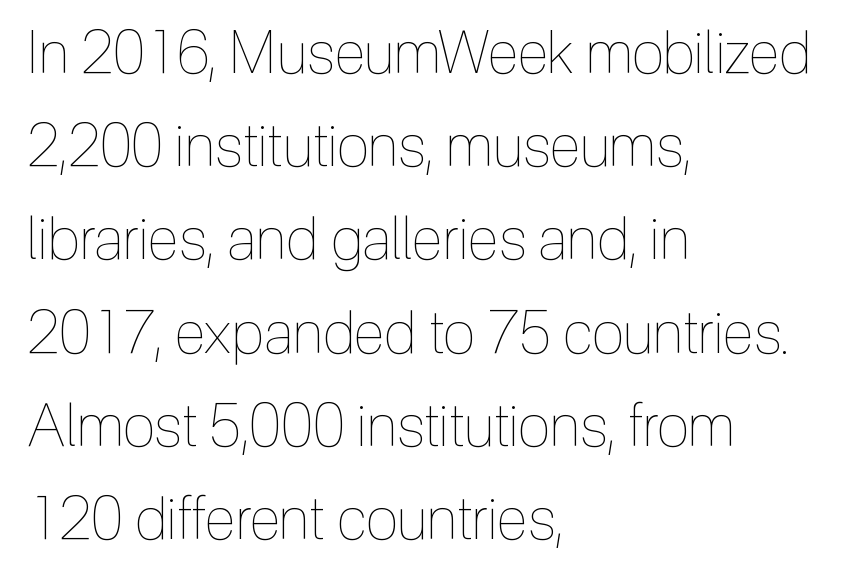
{"italic": "no", "bold": "no", "weight": "thin", "width": "condensed", "x_height": "medium", "monospaced": "no", "underline": "no", "align": "left", "line_spacing": "normal", "line_spacing_ratio": 1.58, "letter_spacing": "normal", "letter_spacing_em": 0.0, "glyph_px": 59}
